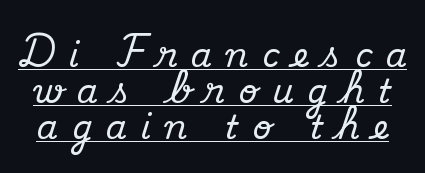
The image shows 33 px serif type; set tight line spacing (1.09x), unusually wide letter spacing (+0.43 em), underlined; medium stroke contrast and a small x-height.
